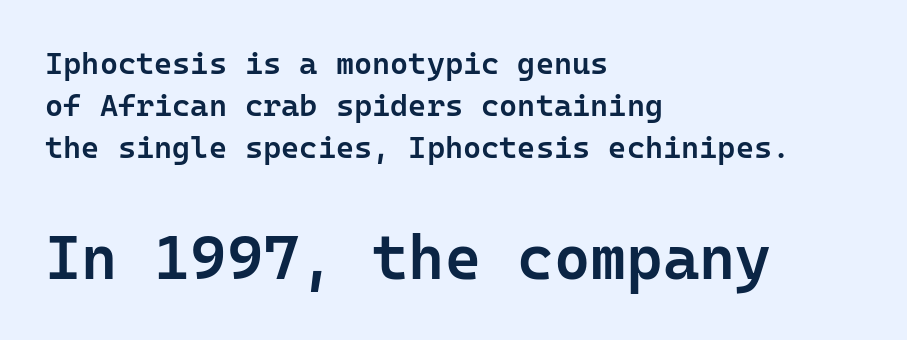
Its strokes are somewhat broadened, the hallmark of semibold type. Which of the two is more prominent by size? The second, at the bottom. Layout note: lines flush left. Every character here occupies the same horizontal width, giving the sample a typewriter-like rhythm. Words float on clear page, feet unadorned. Nope, no serifs anywhere on these letters.
